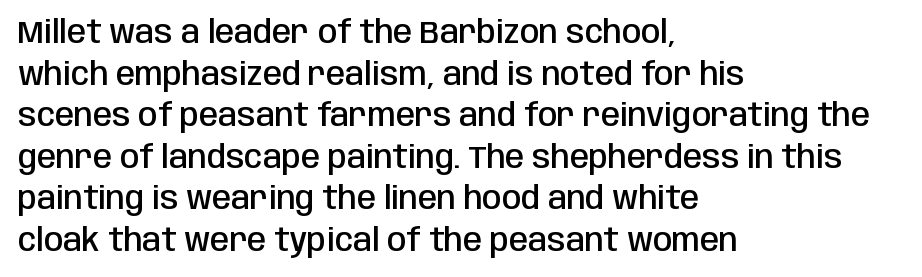
Q: Is the text bold? A: Semi-bold.
Q: Is the text italic (slanted)? A: No, it is upright.
Q: Is the typeface a serif or a sans-serif typeface? A: Sans-serif.
Q: Is the text underlined? A: No.
Q: How is the paragraph aligned? A: Left-aligned.
Q: Is the spacing between letters normal or unusually wide? A: Normal.
Q: Is the spacing between lines tight, normal or loose? A: Normal.
Q: Width (condensed, normal, or wide)? A: Condensed.
Q: Stroke contrast? A: Low.
Q: x-height? A: Large.
Q: Monospaced? A: No.
